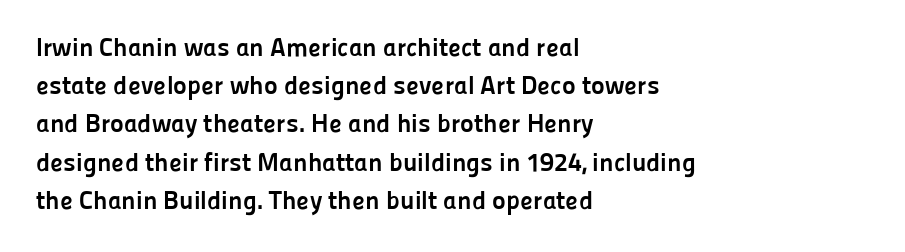
Q: Is the text bold? A: Yes.
Q: Is the text italic (slanted)? A: No, it is upright.
Q: Is the text underlined? A: No.
Q: How is the paragraph aligned? A: Left-aligned.
Q: Is the spacing between letters normal or unusually wide? A: Normal.
Q: Is the spacing between lines tight, normal or loose? A: Normal.
